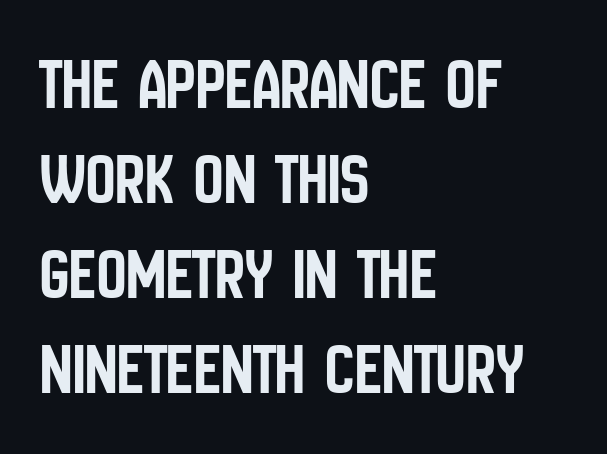
{"serif": "no", "italic": "no", "width": "condensed", "stroke_contrast": "low", "x_height": "large", "monospaced": "no", "underline": "no", "align": "left", "line_spacing": "normal", "line_spacing_ratio": 1.3, "letter_spacing": "normal", "letter_spacing_em": 0.0, "glyph_px": 73}
